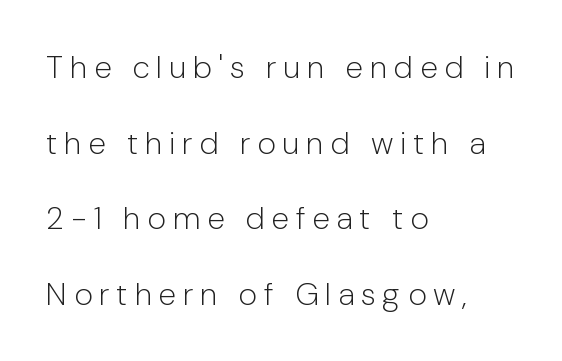
The image shows 32 px light sans-serif type, upright; set left-aligned, loose line spacing (2.36x), unusually wide letter spacing (+0.21 em), not underlined; low stroke contrast and a medium x-height.
